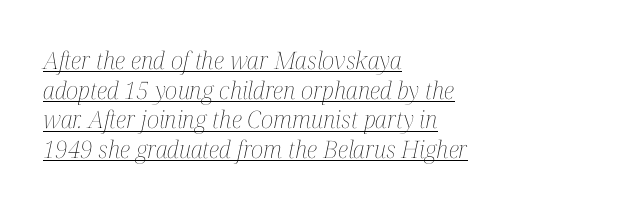
The weight would be labelled regular, book, light, or lighter still. Underlined type. Casual observation: everything's shoved over to the left. The font's italic variant was chosen for this text.
